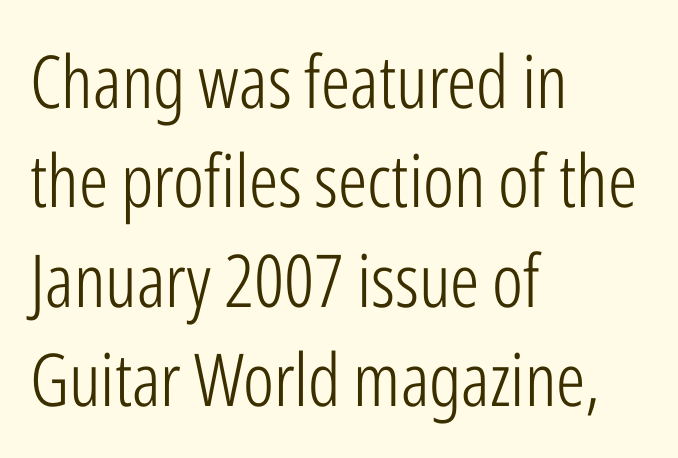
The image shows 73 px light, condensed sans-serif type, upright; set left-aligned, normal line spacing (1.36x), normal letter spacing, not underlined; low stroke contrast and a medium x-height.
